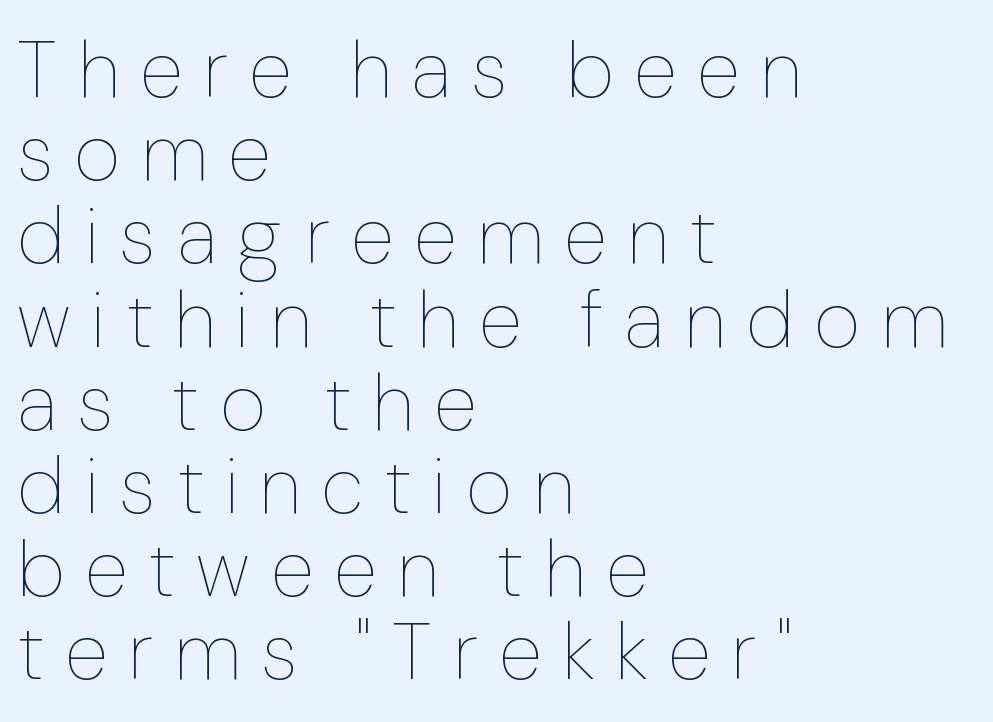
Q: Is the text bold? A: No.
Q: Is the text italic (slanted)? A: No, it is upright.
Q: Is the text underlined? A: No.
Q: How is the paragraph aligned? A: Left-aligned.
Q: Is the spacing between letters normal or unusually wide? A: Unusually wide.
Q: Is the spacing between lines tight, normal or loose? A: Tight.
Q: Width (condensed, normal, or wide)? A: Normal.
Q: Stroke contrast? A: Low.
Q: x-height? A: Medium.
Q: Monospaced? A: No.
